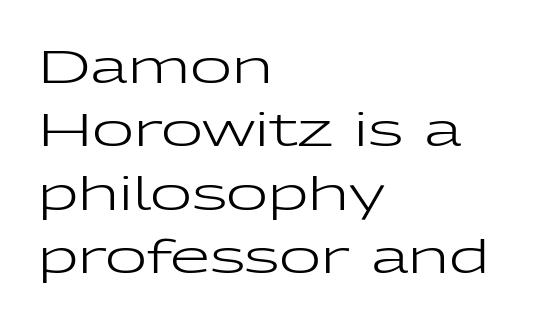
Q: Is the text bold? A: No.
Q: Is the text italic (slanted)? A: No, it is upright.
Q: Is the typeface a serif or a sans-serif typeface? A: Sans-serif.
Q: Is the text underlined? A: No.
Q: How is the paragraph aligned? A: Left-aligned.
Q: Is the spacing between letters normal or unusually wide? A: Normal.
Q: Is the spacing between lines tight, normal or loose? A: Normal.
Q: Width (condensed, normal, or wide)? A: Wide.
Q: Stroke contrast? A: Low.
Q: x-height? A: Medium.
Q: Monospaced? A: No.
